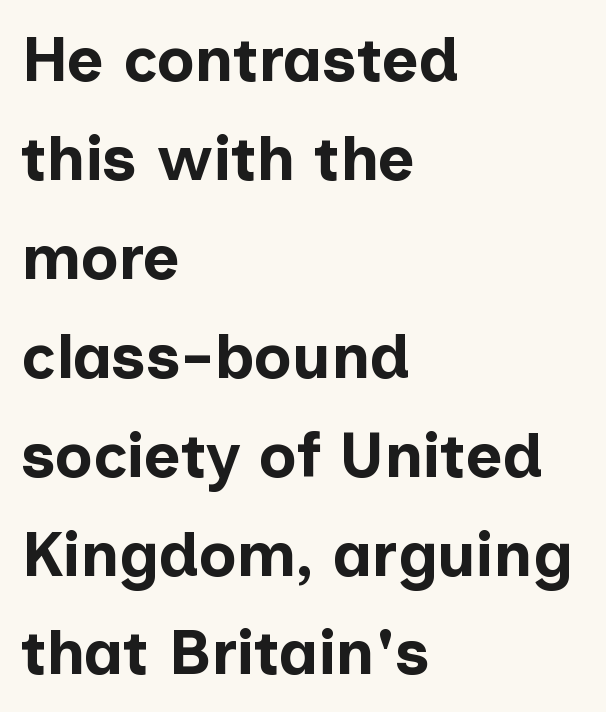
Q: Is the text bold? A: Yes.
Q: Is the text italic (slanted)? A: No, it is upright.
Q: Is the typeface a serif or a sans-serif typeface? A: Sans-serif.
Q: Is the text underlined? A: No.
Q: How is the paragraph aligned? A: Left-aligned.
Q: Is the spacing between letters normal or unusually wide? A: Normal.
Q: Is the spacing between lines tight, normal or loose? A: Normal.
Q: Width (condensed, normal, or wide)? A: Normal.
Q: Stroke contrast? A: Low.
Q: x-height? A: Medium.
Q: Monospaced? A: No.
